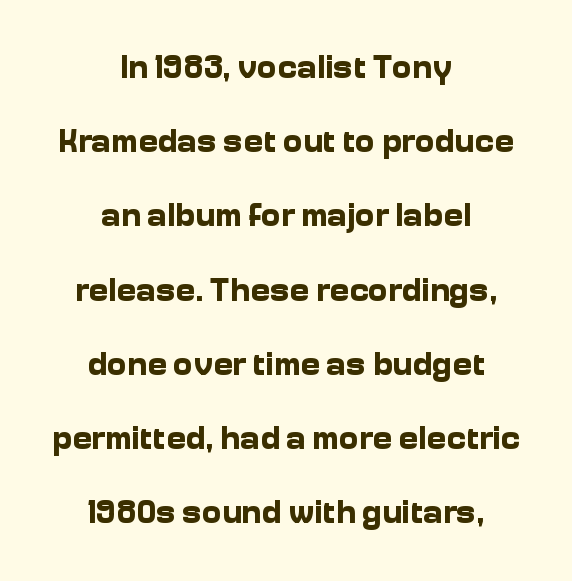
{"serif": "no", "italic": "no", "bold": "yes", "weight": "bold", "width": "normal", "stroke_contrast": "low", "x_height": "medium", "monospaced": "no", "underline": "no", "align": "center", "line_spacing": "loose", "line_spacing_ratio": 2.25, "letter_spacing": "normal", "letter_spacing_em": 0.0, "glyph_px": 33}
